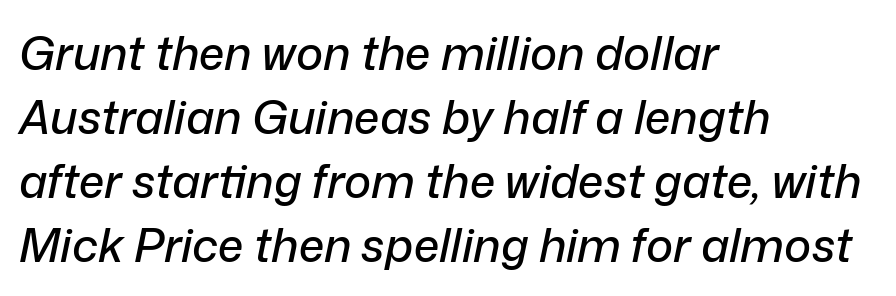
{"italic": "yes", "lean": "right", "slant_degrees": 12, "width": "normal", "stroke_contrast": "low", "x_height": "medium", "monospaced": "no", "underline": "no", "align": "left", "line_spacing": "normal", "line_spacing_ratio": 1.39, "letter_spacing": "normal", "letter_spacing_em": 0.0, "glyph_px": 46}
